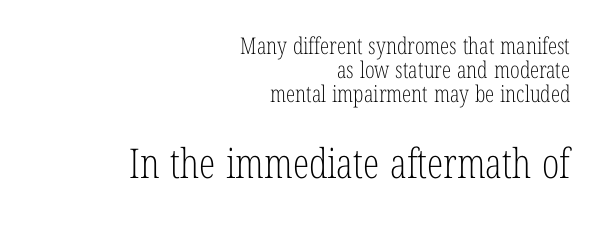
{"serif": "yes", "italic": "no", "bold": "no", "weight": "light", "width": "condensed", "stroke_contrast": "low", "x_height": "medium", "monospaced": "no", "underline": "no", "align": "right", "line_spacing": "tight", "line_spacing_ratio": 1.04, "letter_spacing": "normal", "letter_spacing_em": 0.0, "larger_block": "second", "size_ratio": 1.78, "glyph_px": 41}
